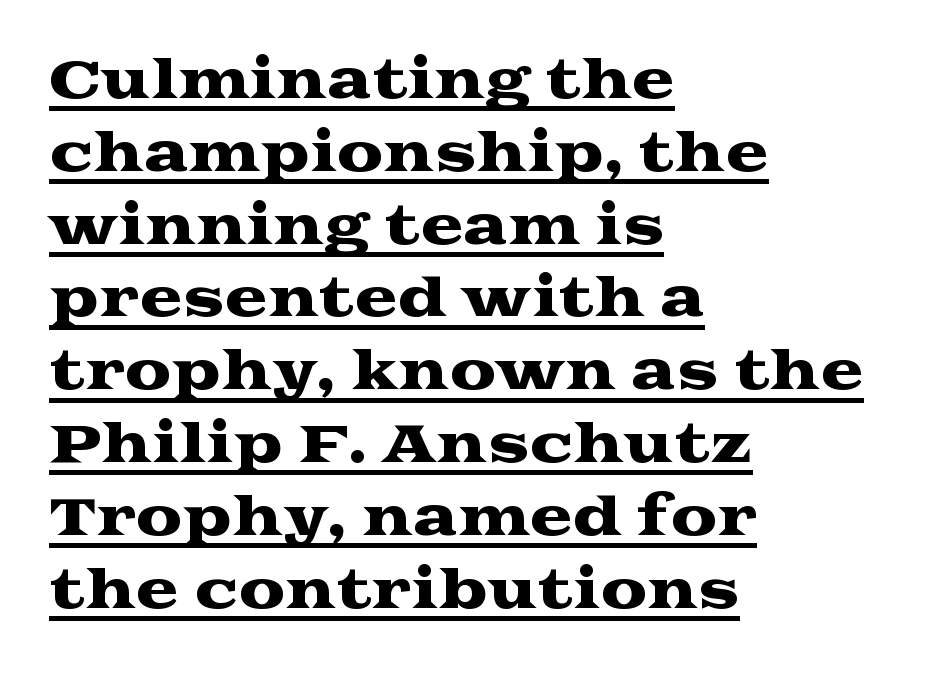
Tracking here is standard; glyphs follow each other at the usual distance. In CSS terms this would be text-align: left. The type family on display is of the serif kind. Does the lettering tilt? It doesn't — this is upright. Does a line run under the words? Yes, clearly.
